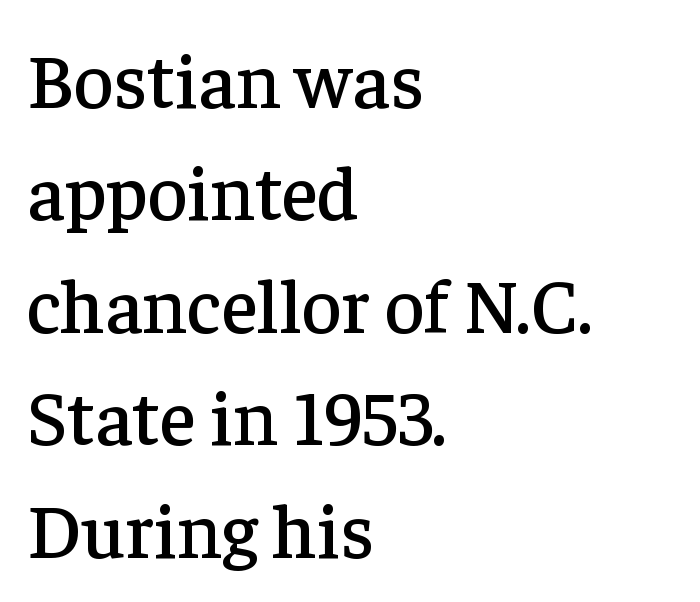
Q: Is the text italic (slanted)? A: No, it is upright.
Q: Is the typeface a serif or a sans-serif typeface? A: Serif.
Q: Is the text underlined? A: No.
Q: How is the paragraph aligned? A: Left-aligned.
Q: Is the spacing between letters normal or unusually wide? A: Normal.
Q: Is the spacing between lines tight, normal or loose? A: Normal.
Q: Width (condensed, normal, or wide)? A: Normal.
Q: Stroke contrast? A: Low.
Q: x-height? A: Medium.
Q: Monospaced? A: No.
